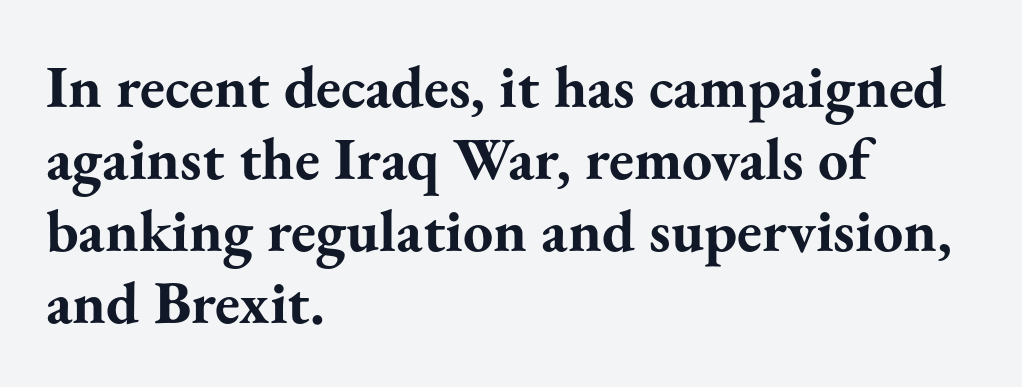
{"serif": "yes", "italic": "no", "bold": "yes", "weight": "bold", "width": "normal", "stroke_contrast": "medium", "x_height": "small", "monospaced": "no", "underline": "no", "align": "left", "line_spacing_ratio": 1.2, "letter_spacing": "normal", "letter_spacing_em": 0.0, "glyph_px": 60}
